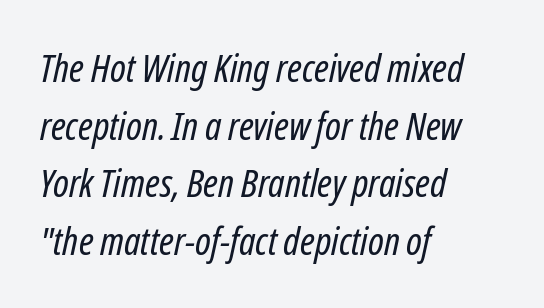
You could not count columns in this text — the font is proportionally spaced. Ink coverage per letter is moderate at most. The typesetter chose a ragged-right arrangement here. Descenders hang freely into open space. Does the lettering tilt? It does — this is italic.
